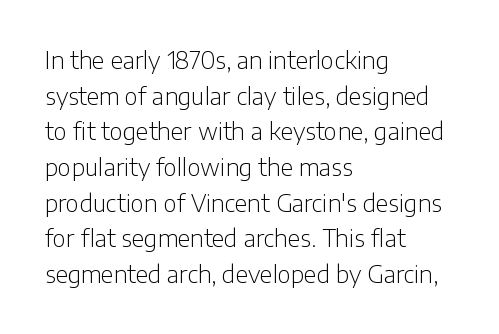
Q: Is the text bold? A: No.
Q: Is the text italic (slanted)? A: No, it is upright.
Q: Is the text underlined? A: No.
Q: How is the paragraph aligned? A: Left-aligned.
Q: Is the spacing between letters normal or unusually wide? A: Normal.
Q: Is the spacing between lines tight, normal or loose? A: Normal.
